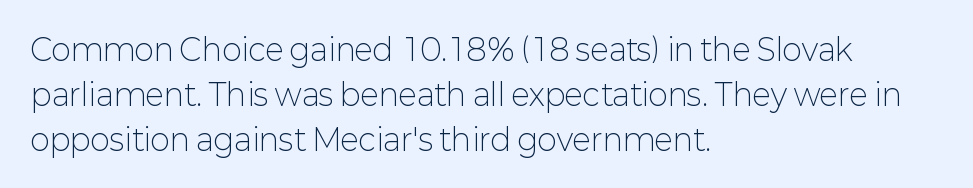
The weight would be labelled regular, book, light, or lighter still. Font category for this specimen: sans-serif. These lines are rendered in a variable-pitch font. Is the letter spacing exaggerated? No — it looks like the ordinary default.
